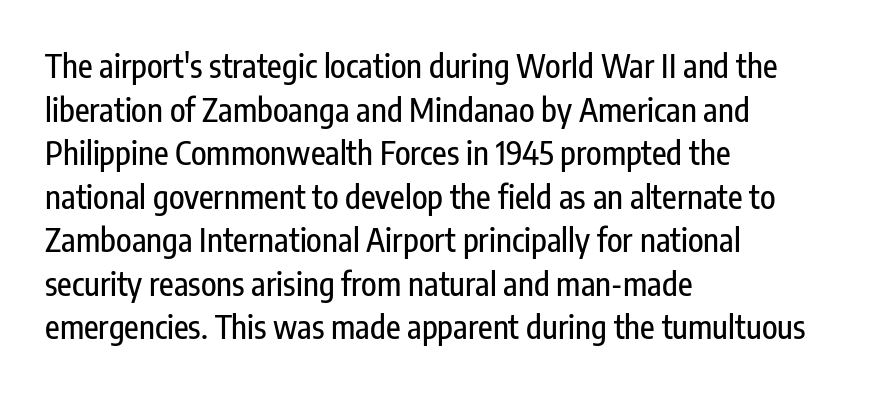
The image shows 32 px condensed sans-serif type, upright; set left-aligned, normal line spacing (1.36x), normal letter spacing, not underlined; low stroke contrast and a medium x-height.
